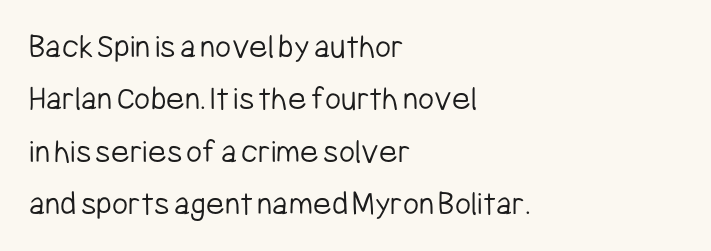
The image shows 35 px light, condensed sans-serif type, upright; set left-aligned, normal line spacing (1.5x), normal letter spacing, not underlined; low stroke contrast and a medium x-height.
